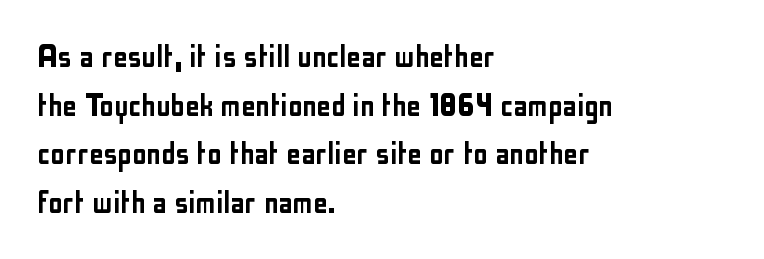
The space directly below the letters is spotless. Horizontal bands of white between lines are of average thickness. The text was rendered using a sans face with plain stroke endings. A student would call this left alignment; a typographer would say flush left, rag right.
